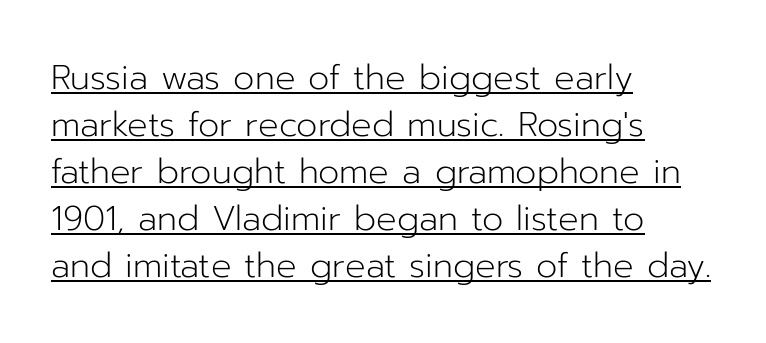
Q: Is the text bold? A: No.
Q: Is the text italic (slanted)? A: No, it is upright.
Q: Is the typeface a serif or a sans-serif typeface? A: Sans-serif.
Q: Is the text underlined? A: Yes.
Q: How is the paragraph aligned? A: Left-aligned.
Q: Is the spacing between letters normal or unusually wide? A: Normal.
Q: Is the spacing between lines tight, normal or loose? A: Normal.
Q: Width (condensed, normal, or wide)? A: Normal.
Q: Stroke contrast? A: Low.
Q: x-height? A: Medium.
Q: Monospaced? A: No.
